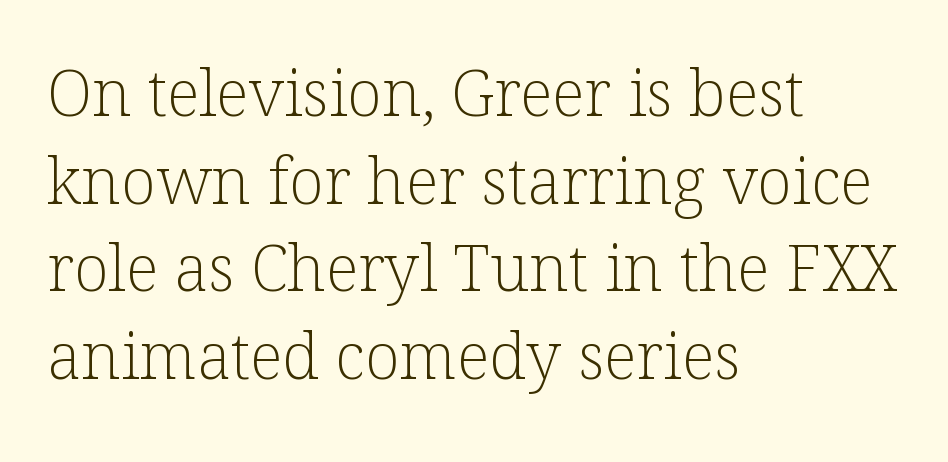
The image shows 64 px light serif type, upright; set left-aligned, normal line spacing (1.37x), normal letter spacing, not underlined; low stroke contrast and a medium x-height.
